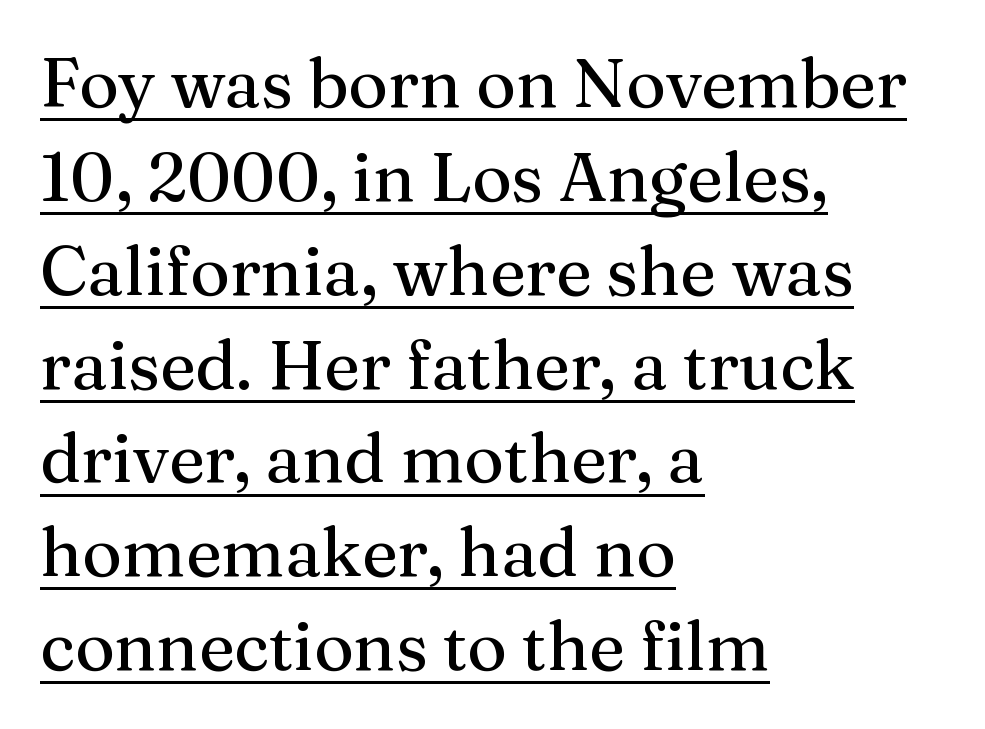
Q: Is the text italic (slanted)? A: No, it is upright.
Q: Is the typeface a serif or a sans-serif typeface? A: Serif.
Q: Is the text underlined? A: Yes.
Q: How is the paragraph aligned? A: Left-aligned.
Q: Is the spacing between letters normal or unusually wide? A: Normal.
Q: Is the spacing between lines tight, normal or loose? A: Normal.
Q: Width (condensed, normal, or wide)? A: Normal.
Q: Stroke contrast? A: Medium.
Q: x-height? A: Medium.
Q: Monospaced? A: No.
